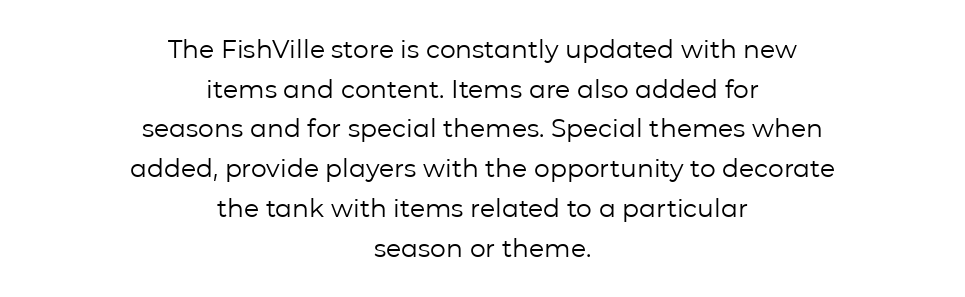
Q: Is the text bold? A: No.
Q: Is the text italic (slanted)? A: No, it is upright.
Q: Is the text underlined? A: No.
Q: How is the paragraph aligned? A: Centered.
Q: Is the spacing between letters normal or unusually wide? A: Normal.
Q: Is the spacing between lines tight, normal or loose? A: Normal.
